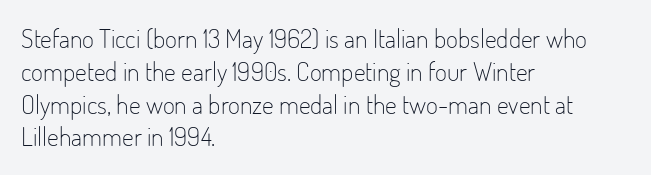
Q: Is the text bold? A: No.
Q: Is the text italic (slanted)? A: No, it is upright.
Q: Is the text underlined? A: No.
Q: How is the paragraph aligned? A: Left-aligned.
Q: Is the spacing between letters normal or unusually wide? A: Normal.
Q: Is the spacing between lines tight, normal or loose? A: Normal.
